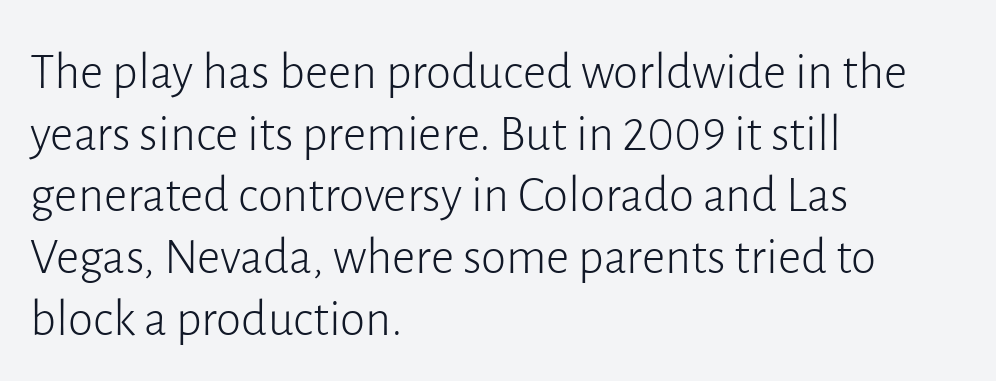
{"serif": "no", "italic": "no", "bold": "no", "weight": "light", "width": "normal", "stroke_contrast": "low", "x_height": "medium", "monospaced": "no", "underline": "no", "align": "left", "line_spacing_ratio": 1.21, "letter_spacing": "normal", "letter_spacing_em": 0.0, "glyph_px": 51}
